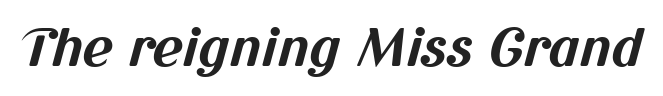
Q: Is the text bold? A: Yes.
Q: Is the typeface a serif or a sans-serif typeface? A: Sans-serif.
Q: Is the text underlined? A: No.
Q: Is the spacing between letters normal or unusually wide? A: Normal.
Q: Width (condensed, normal, or wide)? A: Normal.
Q: Stroke contrast? A: Medium.
Q: x-height? A: Medium.
Q: Monospaced? A: No.
